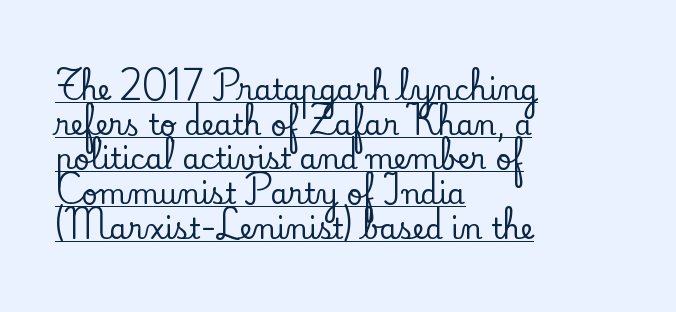
{"serif": "yes", "italic": "no", "width": "normal", "stroke_contrast": "low", "x_height": "small", "monospaced": "no", "underline": "yes", "align": "left", "line_spacing_ratio": 1.24, "letter_spacing": "normal", "letter_spacing_em": 0.0, "glyph_px": 28}
